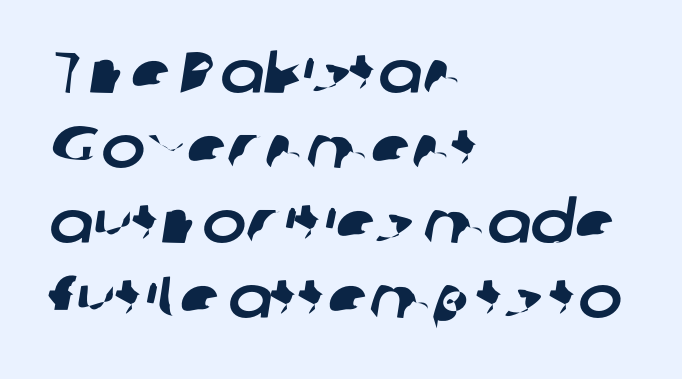
The image shows 59 px sans-serif type; set left-aligned, normal line spacing (1.27x), normal letter spacing, not underlined; low stroke contrast and a medium x-height.
